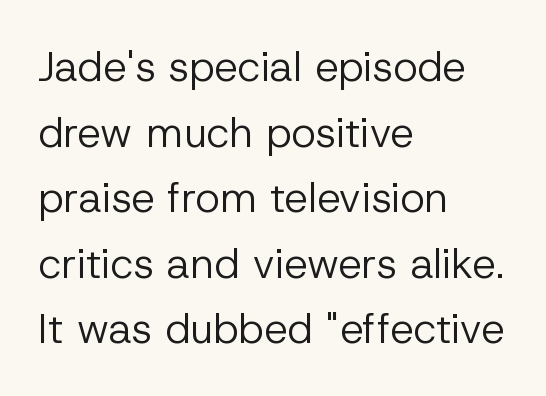
The leading is moderate, giving the passage an even texture. All the whitespace from short lines collects on the right. The strip under each line holds only bare page. Unlike italic type, these characters show no tilt at all.
